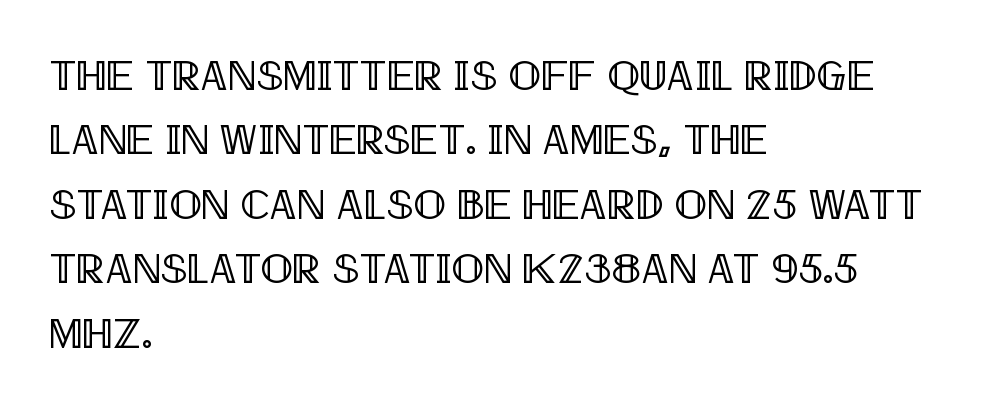
Q: Is the text italic (slanted)? A: No, it is upright.
Q: Is the text underlined? A: No.
Q: How is the paragraph aligned? A: Left-aligned.
Q: Is the spacing between letters normal or unusually wide? A: Normal.
Q: Is the spacing between lines tight, normal or loose? A: Normal.
Q: Width (condensed, normal, or wide)? A: Condensed.
Q: x-height? A: Large.
Q: Monospaced? A: No.
